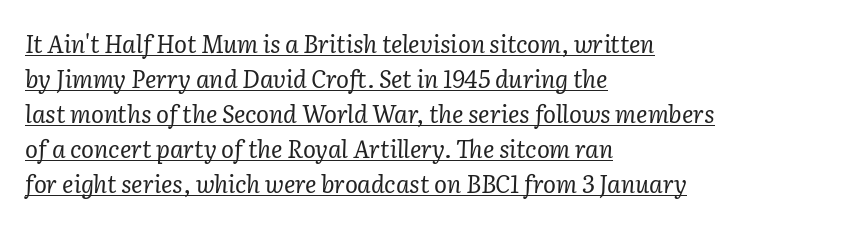
The image shows 24 px text type, italic (leaning right); set left-aligned, normal line spacing (1.46x), normal letter spacing, underlined.
